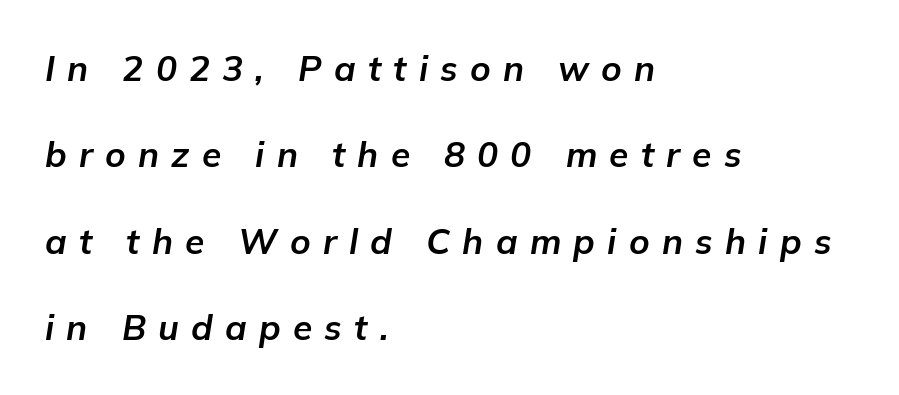
{"italic": "yes", "lean": "right", "slant_degrees": 9, "bold": "yes", "weight": "bold", "width": "normal", "stroke_contrast": "low", "x_height": "medium", "monospaced": "no", "underline": "no", "align": "left", "line_spacing": "loose", "line_spacing_ratio": 2.47, "letter_spacing": "wide", "letter_spacing_em": 0.35, "glyph_px": 35}
